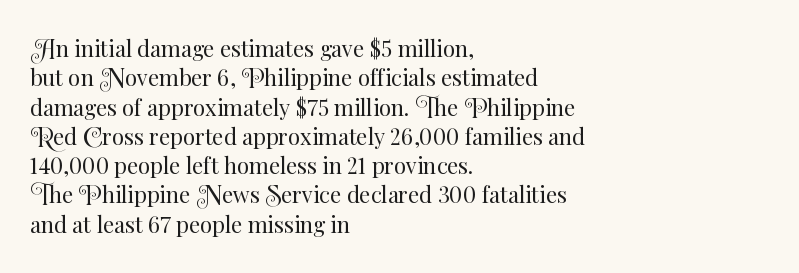
Caption: face not bold, strokes unweighted. Whoever set this chose a conventional vertical rhythm. This sample uses plain, unmodified letter spacing. The lettering stays uniformly vertical, giving the passage a roman look. Rule under the text: the space is simply empty.
